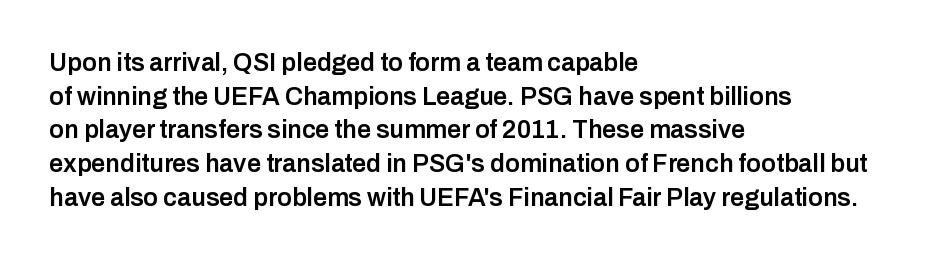
Q: Is the text bold? A: Semi-bold.
Q: Is the text italic (slanted)? A: No, it is upright.
Q: Is the text underlined? A: No.
Q: How is the paragraph aligned? A: Left-aligned.
Q: Is the spacing between letters normal or unusually wide? A: Normal.
Q: Is the spacing between lines tight, normal or loose? A: Normal.
